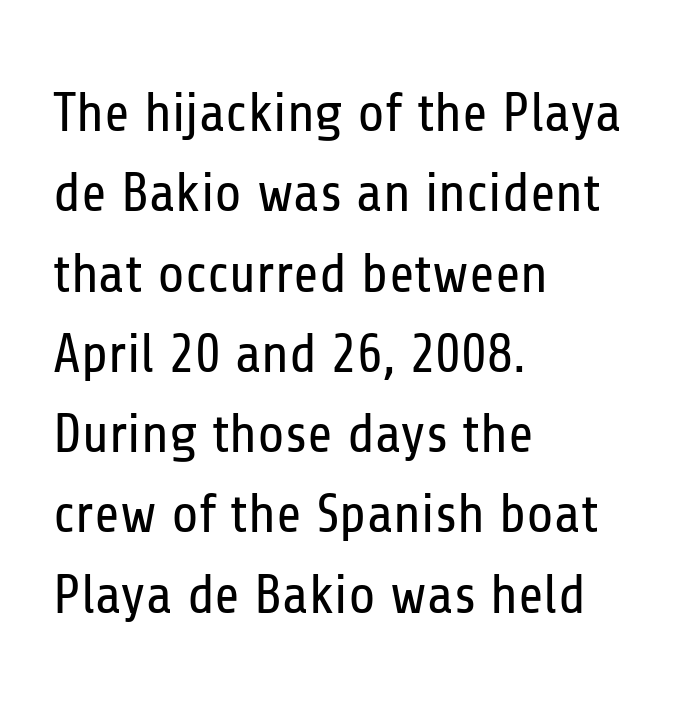
{"serif": "no", "italic": "no", "bold": "no", "weight": "regular", "width": "condensed", "stroke_contrast": "low", "x_height": "medium", "monospaced": "no", "underline": "no", "align": "left", "line_spacing": "normal", "line_spacing_ratio": 1.46, "letter_spacing": "normal", "letter_spacing_em": 0.0, "glyph_px": 55}
